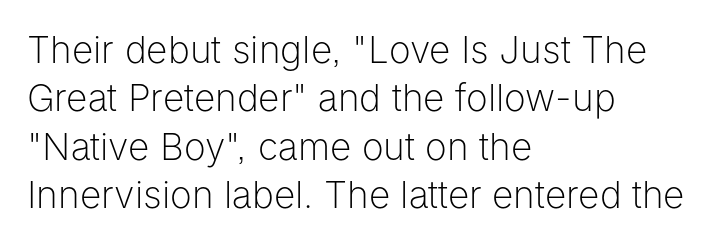
This is the regular roman posture of the typeface. Counters stay open thanks to moderate or lighter strokes. Anything drawn beneath the words? Only blank space. One-word summary of the alignment: left.
